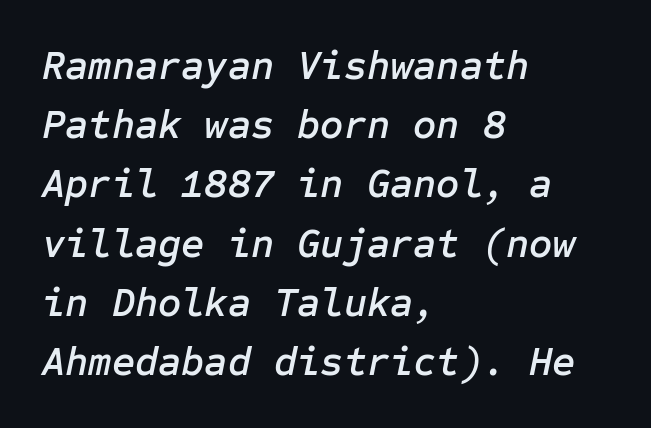
Q: Is the text italic (slanted)? A: Yes, it leans right by about 12 degrees.
Q: Is the text underlined? A: No.
Q: How is the paragraph aligned? A: Left-aligned.
Q: Is the spacing between letters normal or unusually wide? A: Normal.
Q: Is the spacing between lines tight, normal or loose? A: Normal.
Q: Width (condensed, normal, or wide)? A: Normal.
Q: Stroke contrast? A: Low.
Q: x-height? A: Medium.
